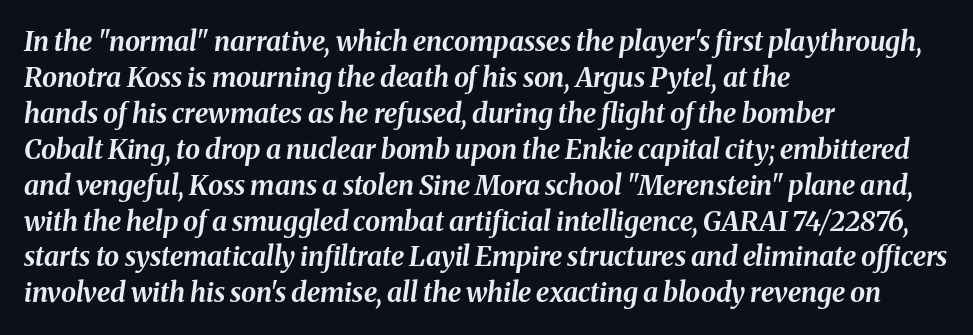
Q: Is the text bold? A: Yes.
Q: Is the text italic (slanted)? A: Yes, it leans right by about 8 degrees.
Q: Is the text underlined? A: No.
Q: How is the paragraph aligned? A: Left-aligned.
Q: Is the spacing between letters normal or unusually wide? A: Normal.
Q: Is the spacing between lines tight, normal or loose? A: Normal.
